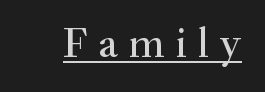
The image shows 43 px serif type, upright; set unusually wide letter spacing (+0.25 em), underlined; medium stroke contrast and a small x-height.
